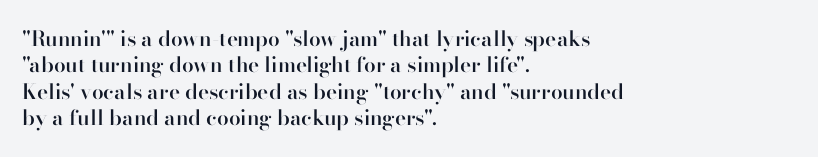
The image shows 21 px text type, upright; set left-aligned, normal line spacing (1.26x), normal letter spacing, not underlined.
